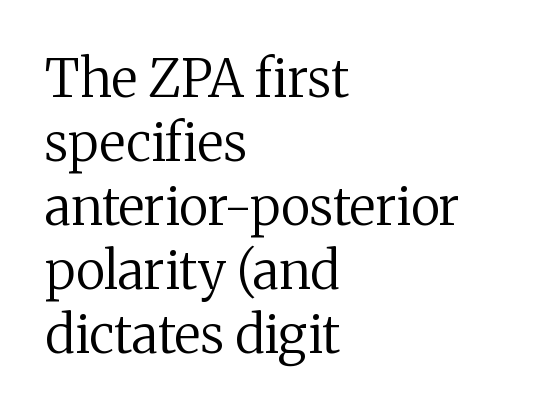
Line beginnings align vertically; line endings do not. Glyph-to-glyph distance matches everyday printed text. The gap between lines stays unmarked. Do the characters align in a grid? No, the font is proportional. This sample uses an upright cut, with every glyph sitting square on the baseline.
